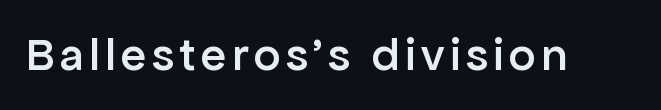
The image shows 47 px semibold sans-serif type, upright; set not underlined; low stroke contrast and a medium x-height.
